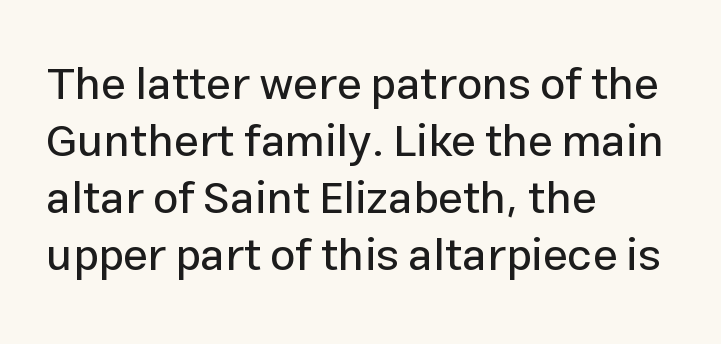
{"serif": "no", "italic": "no", "width": "normal", "stroke_contrast": "low", "x_height": "medium", "monospaced": "no", "underline": "no", "align": "left", "line_spacing": "normal", "line_spacing_ratio": 1.27, "letter_spacing": "normal", "letter_spacing_em": 0.0, "glyph_px": 45}
